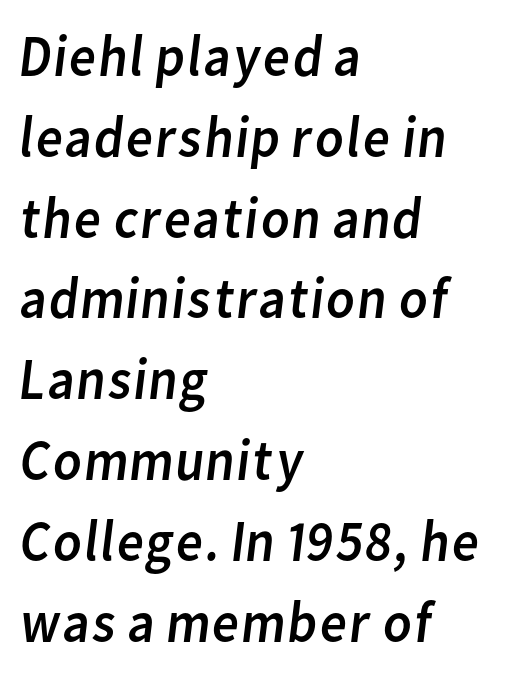
The area under the type is left untouched. Looks like regular typesetting: each glyph gets only the width it needs. Summary of vertical rhythm: regular, with standard interline spacing. Counters stay open thanks to moderate or lighter strokes.
